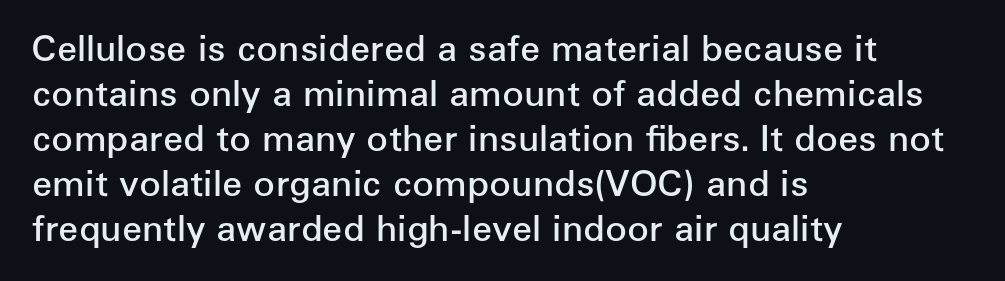
Q: Is the text bold? A: Semi-bold.
Q: Is the text italic (slanted)? A: No, it is upright.
Q: Is the typeface a serif or a sans-serif typeface? A: Sans-serif.
Q: Is the text underlined? A: No.
Q: How is the paragraph aligned? A: Left-aligned.
Q: Is the spacing between letters normal or unusually wide? A: Normal.
Q: Is the spacing between lines tight, normal or loose? A: Normal.
Q: Width (condensed, normal, or wide)? A: Normal.
Q: Stroke contrast? A: Low.
Q: x-height? A: Medium.
Q: Monospaced? A: No.
